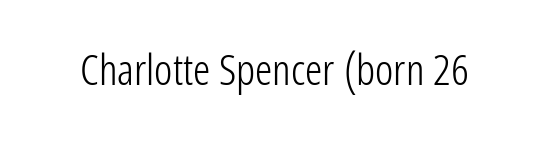
The image shows 43 px light, condensed sans-serif type, upright; set normal letter spacing, not underlined; low stroke contrast and a medium x-height.
